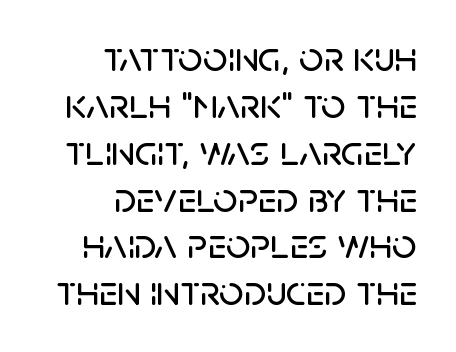
The rendering anchors every line to the right-hand side. Proportional: the letters do not fall into vertical columns. The space directly below the letters is spotless. One glance says dense: line gaps are narrower than usual. A sans-serif font was chosen for this passage.
